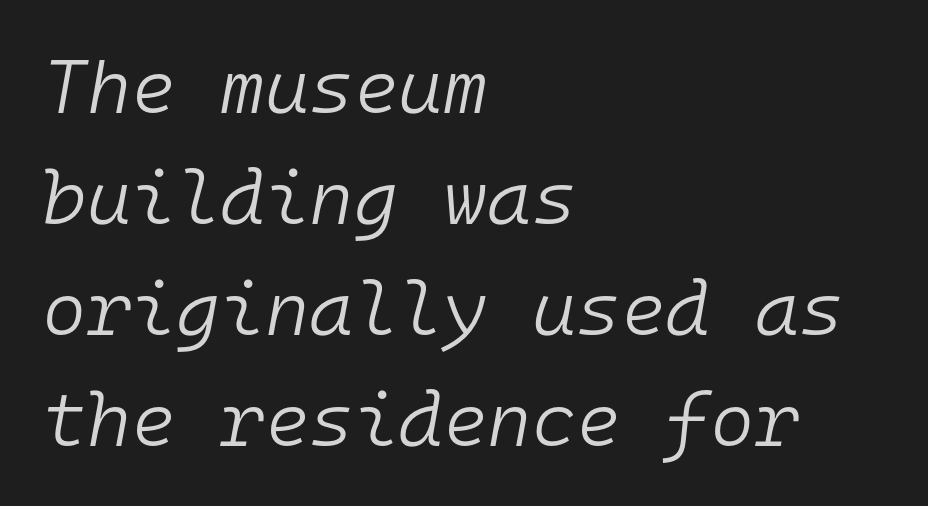
A light-to-regular cut is what we see here. Regular leading. The lines are quadded left. Every character here occupies the same horizontal width, giving the sample a typewriter-like rhythm. This is oblique type, the kind used for emphasis or titles.
